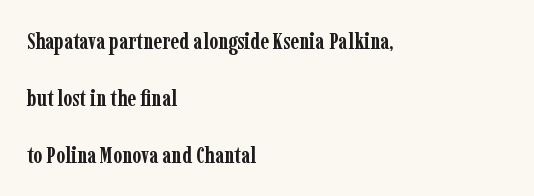
The image shows 23 px bold type, upright; set left-aligned, loose line spacing (2.47x), normal letter spacing, not underlined.
